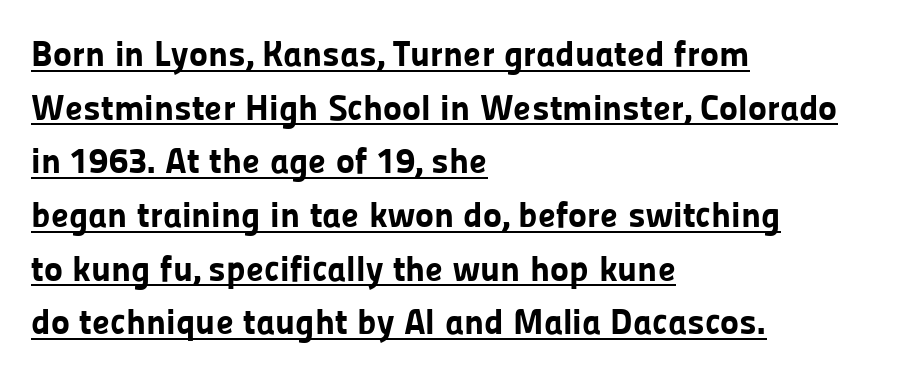
The image shows 36 px bold sans-serif type, upright; set left-aligned, normal line spacing (1.49x), normal letter spacing, underlined; low stroke contrast and a medium x-height.
